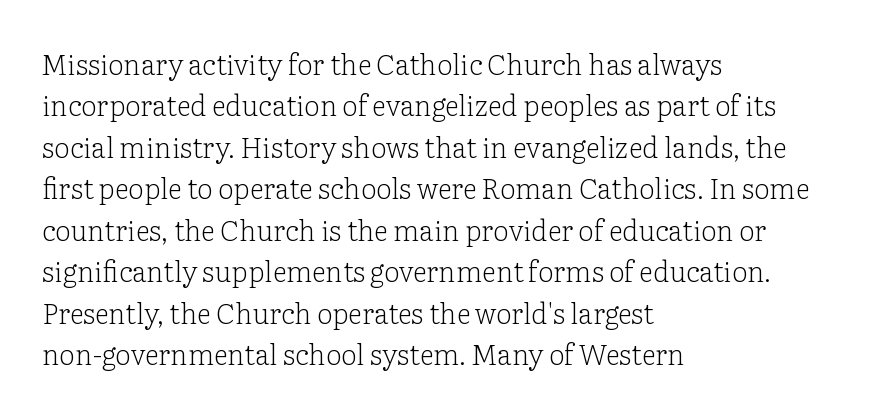
The image shows 28 px light serif type, upright; set left-aligned, normal line spacing (1.48x), normal letter spacing, not underlined; low stroke contrast and a medium x-height.
